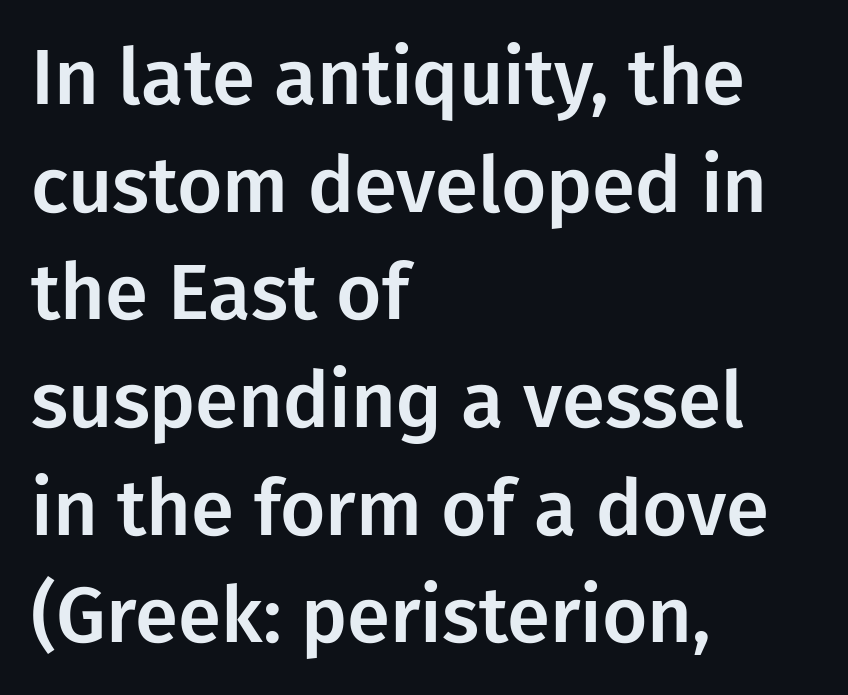
The image shows 78 px sans-serif type, upright; set left-aligned, normal line spacing (1.38x), normal letter spacing, not underlined; low stroke contrast and a medium x-height.
